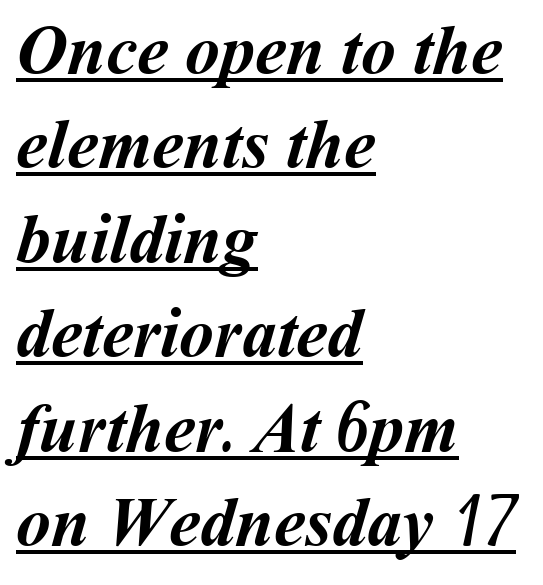
{"bold": "yes", "weight": "semibold", "width": "normal", "stroke_contrast": "medium", "x_height": "medium", "monospaced": "no", "underline": "yes", "align": "left", "line_spacing": "normal", "line_spacing_ratio": 1.35, "letter_spacing": "normal", "letter_spacing_em": 0.0, "glyph_px": 70}
